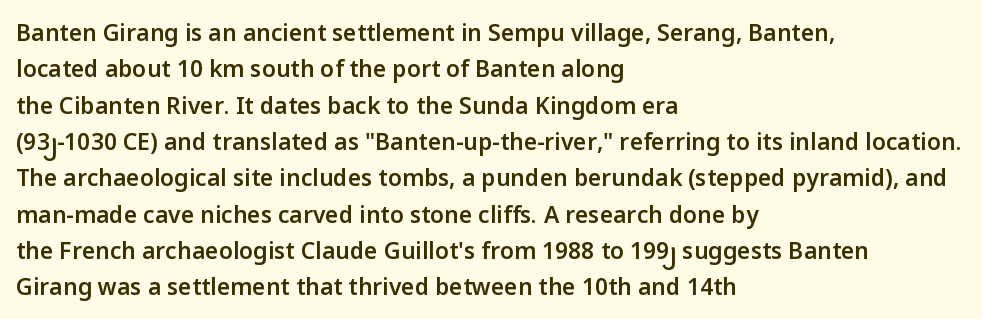
The image shows 23 px text type, upright; set left-aligned, normal line spacing (1.58x), normal letter spacing, not underlined.
